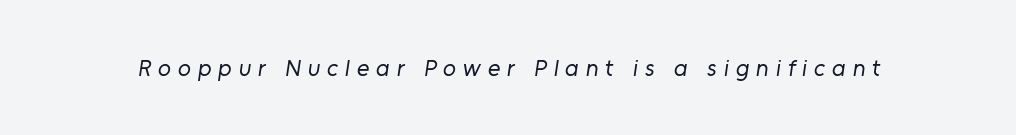
Check under the words: just untouched page. The tracking jumps out immediately: characters are airy and widely separated. Bold? No — there's no thickening of the strokes.
